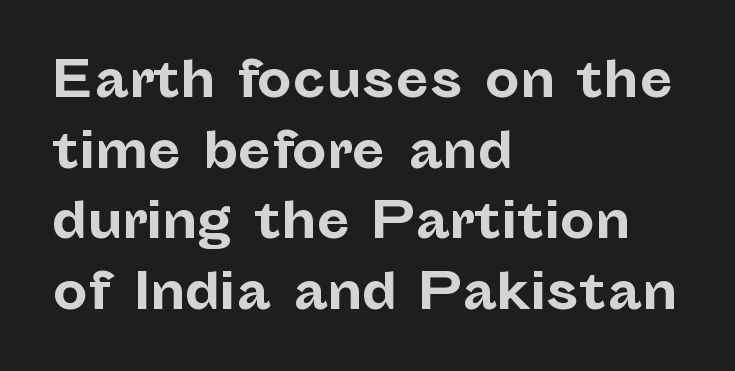
Q: Is the text bold? A: Yes.
Q: Is the text italic (slanted)? A: No, it is upright.
Q: Is the typeface a serif or a sans-serif typeface? A: Sans-serif.
Q: Is the text underlined? A: No.
Q: How is the paragraph aligned? A: Left-aligned.
Q: Is the spacing between letters normal or unusually wide? A: Normal.
Q: Is the spacing between lines tight, normal or loose? A: Normal.
Q: Width (condensed, normal, or wide)? A: Normal.
Q: Stroke contrast? A: Low.
Q: x-height? A: Medium.
Q: Monospaced? A: No.
